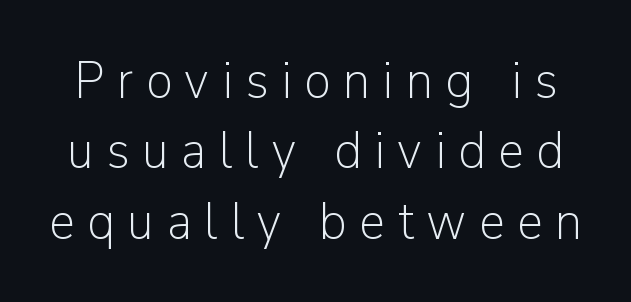
{"serif": "no", "italic": "no", "bold": "no", "weight": "light", "width": "normal", "stroke_contrast": "low", "x_height": "medium", "monospaced": "no", "underline": "no", "line_spacing": "normal", "line_spacing_ratio": 1.33, "letter_spacing": "wide", "letter_spacing_em": 0.24, "glyph_px": 53}
